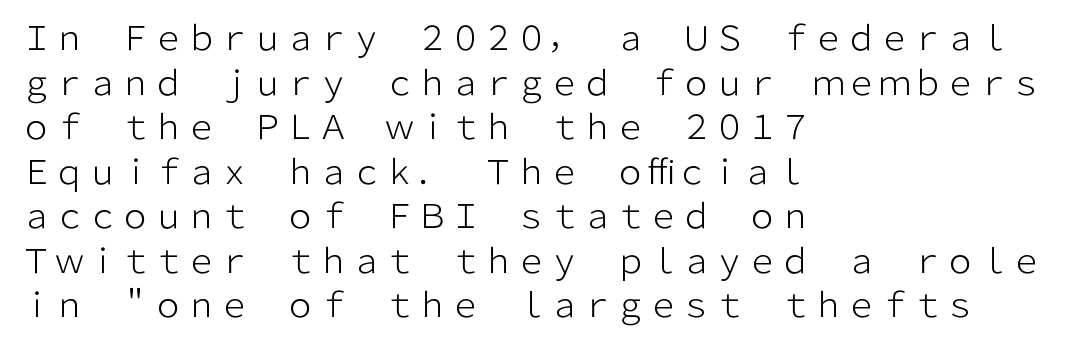
Style check: upright. A typesetter would call this leading conventional body-copy spacing. Is the type heavy? It reads as light-to-regular instead. Does the type have serifs? No, each stem ends abruptly. Compared with typical body copy, the letter spacing here is the same. The paragraph has a hard left edge and a soft right edge.
